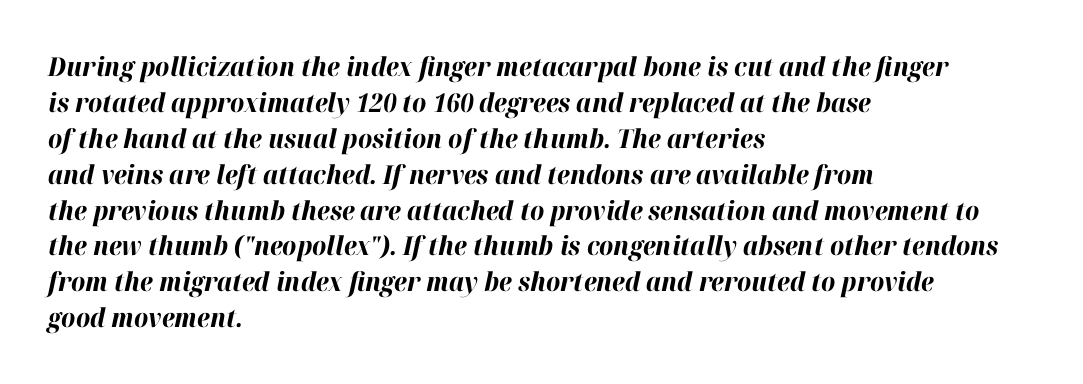
Q: Is the text bold? A: Yes.
Q: Is the text italic (slanted)? A: Yes, it leans right by about 12 degrees.
Q: Is the text underlined? A: No.
Q: How is the paragraph aligned? A: Left-aligned.
Q: Is the spacing between letters normal or unusually wide? A: Normal.
Q: Is the spacing between lines tight, normal or loose? A: Normal.
